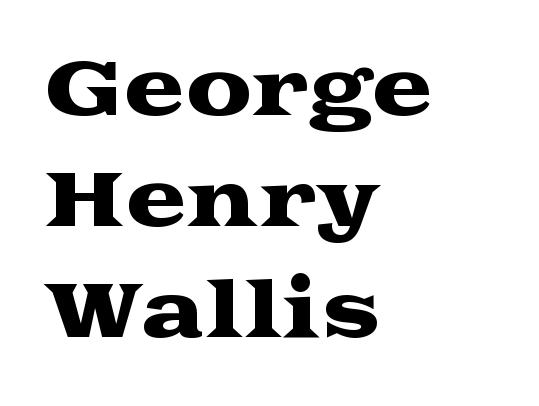
{"serif": "yes", "italic": "no", "width": "wide", "stroke_contrast": "medium", "x_height": "medium", "monospaced": "no", "underline": "no", "align": "left", "line_spacing": "normal", "line_spacing_ratio": 1.5, "letter_spacing": "normal", "letter_spacing_em": 0.0, "glyph_px": 74}
